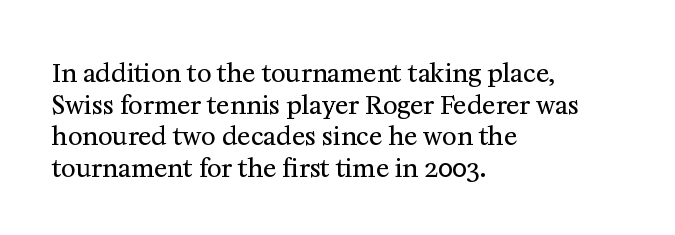
{"italic": "no", "bold": "no", "underline": "no", "align": "left", "line_spacing": "normal", "line_spacing_ratio": 1.27, "letter_spacing": "normal", "letter_spacing_em": 0.0, "glyph_px": 25}
